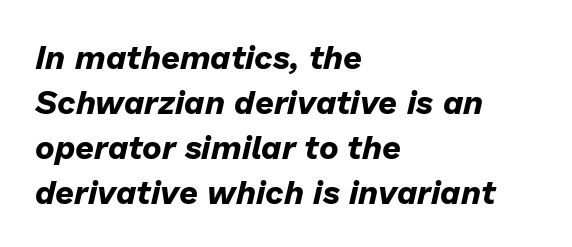
Plenty of ink on the page — the face is bold. Has an underline been added? It has not. Italic? Definitely — the glyphs are oblique. You could not count columns in this text — the font is proportionally spaced. Visually the block forms a straight wall on the left and a jagged coastline on the right.
